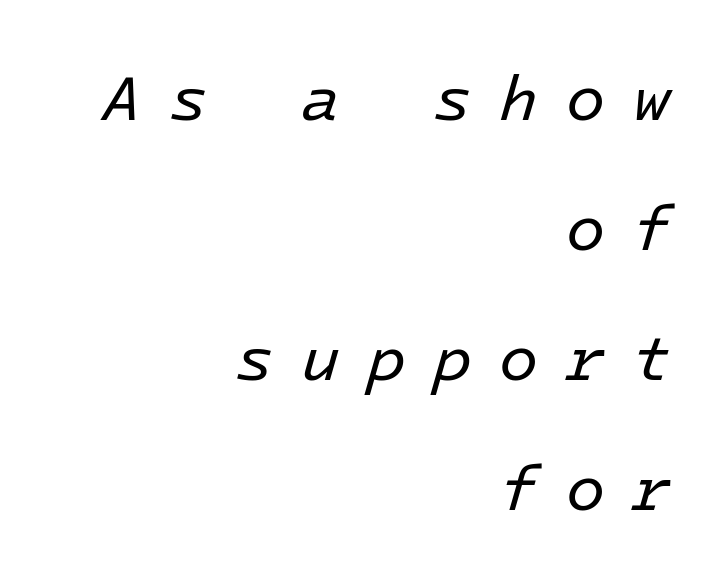
{"italic": "yes", "lean": "right", "slant_degrees": 16, "bold": "no", "weight": "regular", "width": "normal", "stroke_contrast": "low", "x_height": "medium", "underline": "no", "align": "right", "line_spacing": "loose", "line_spacing_ratio": 2.03, "letter_spacing": "wide", "letter_spacing_em": 0.42, "glyph_px": 64}
